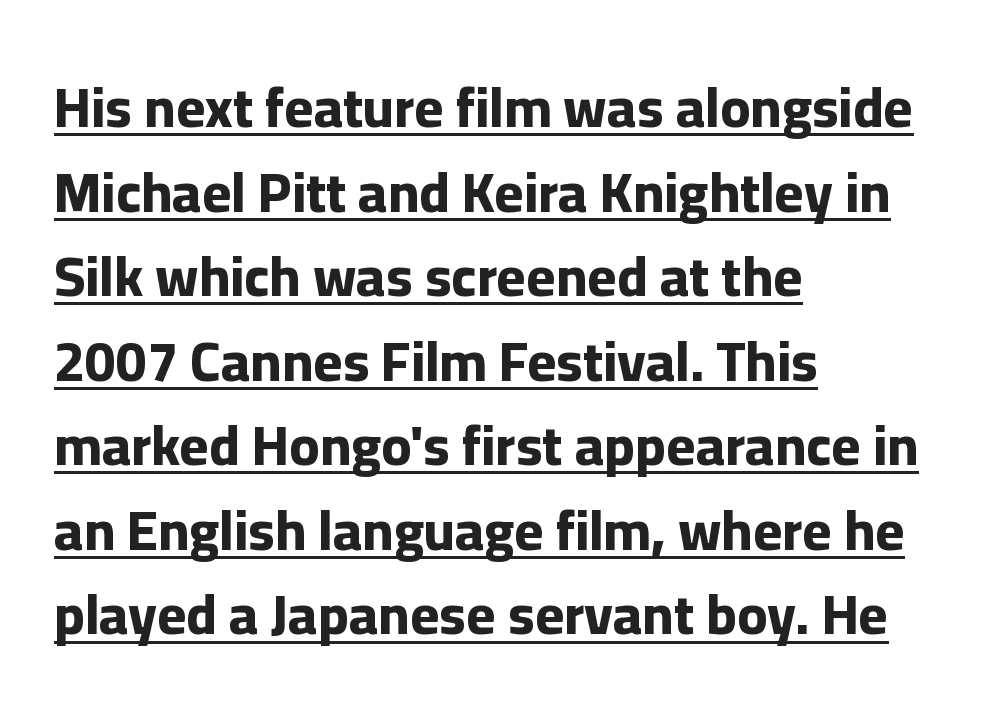
The designer went with a sans here, leaving each stem footless. Horizontally, the lines are justified to the leading edge only. Pretty heavy lettering here — definitely bold. Designer's note — italics off, roman on.
